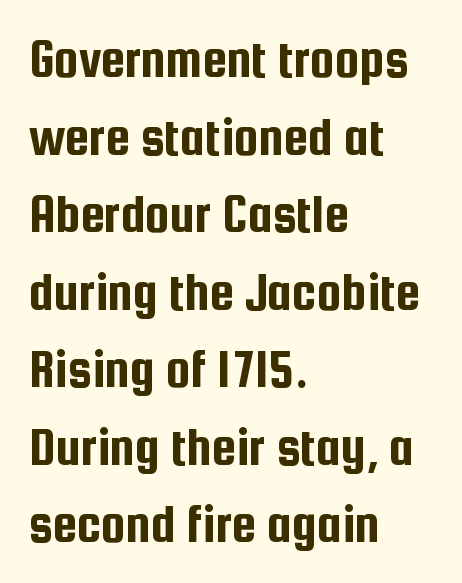
Q: Is the text italic (slanted)? A: No, it is upright.
Q: Is the typeface a serif or a sans-serif typeface? A: Sans-serif.
Q: Is the text underlined? A: No.
Q: How is the paragraph aligned? A: Left-aligned.
Q: Is the spacing between letters normal or unusually wide? A: Normal.
Q: Is the spacing between lines tight, normal or loose? A: Normal.
Q: Width (condensed, normal, or wide)? A: Condensed.
Q: Stroke contrast? A: Low.
Q: x-height? A: Medium.
Q: Monospaced? A: No.
